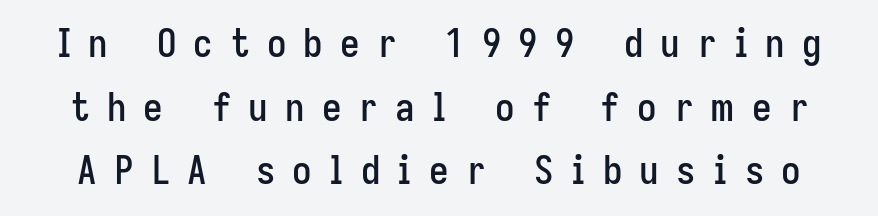
{"serif": "no", "italic": "no", "width": "condensed", "stroke_contrast": "low", "x_height": "medium", "monospaced": "no", "underline": "no", "line_spacing": "normal", "line_spacing_ratio": 1.63, "letter_spacing": "wide", "letter_spacing_em": 0.44, "glyph_px": 39}
